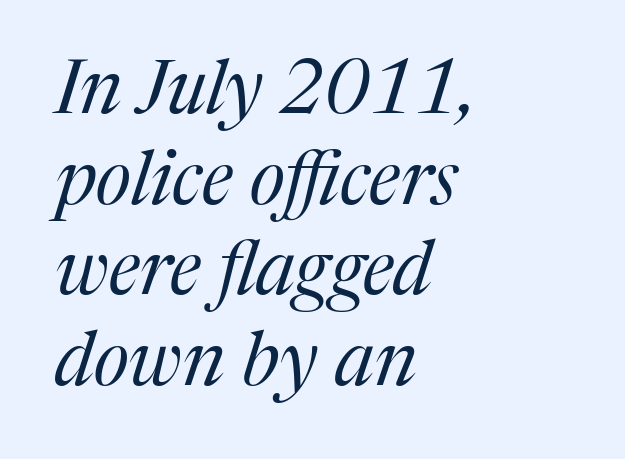
Q: Is the text bold? A: No.
Q: Is the text italic (slanted)? A: Yes, it leans right by about 17 degrees.
Q: Is the typeface a serif or a sans-serif typeface? A: Serif.
Q: Is the text underlined? A: No.
Q: How is the paragraph aligned? A: Left-aligned.
Q: Is the spacing between letters normal or unusually wide? A: Normal.
Q: Width (condensed, normal, or wide)? A: Normal.
Q: Stroke contrast? A: Medium.
Q: x-height? A: Medium.
Q: Monospaced? A: No.
